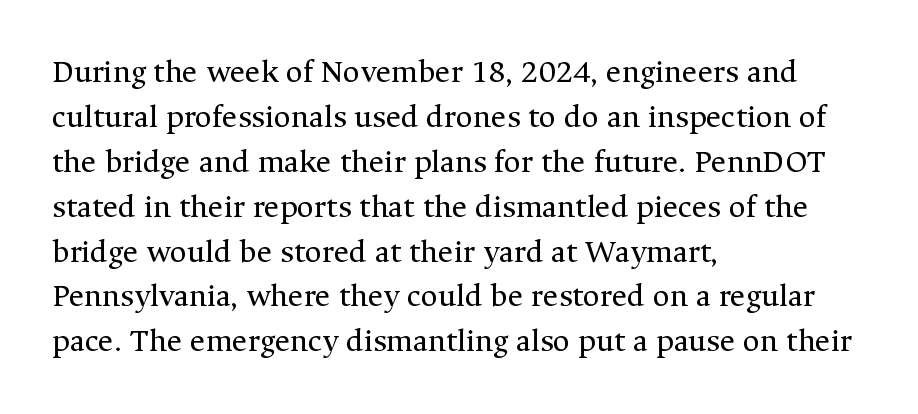
Q: Is the text bold? A: No.
Q: Is the text italic (slanted)? A: No, it is upright.
Q: Is the typeface a serif or a sans-serif typeface? A: Serif.
Q: Is the text underlined? A: No.
Q: How is the paragraph aligned? A: Left-aligned.
Q: Is the spacing between letters normal or unusually wide? A: Normal.
Q: Is the spacing between lines tight, normal or loose? A: Normal.
Q: Width (condensed, normal, or wide)? A: Normal.
Q: Stroke contrast? A: Medium.
Q: x-height? A: Medium.
Q: Monospaced? A: No.
